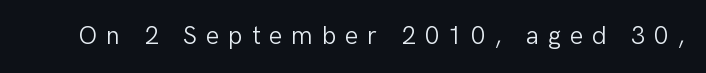
Q: Is the text bold? A: No.
Q: Is the text italic (slanted)? A: No, it is upright.
Q: Is the text underlined? A: No.
Q: Is the spacing between letters normal or unusually wide? A: Unusually wide.
